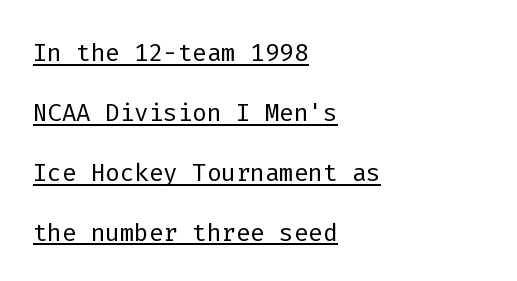
{"serif": "no", "italic": "no", "bold": "no", "weight": "light", "width": "normal", "stroke_contrast": "low", "x_height": "medium", "monospaced": "yes", "underline": "yes", "align": "left", "line_spacing_ratio": 1.76, "letter_spacing": "normal", "letter_spacing_em": 0.0, "glyph_px": 34}
